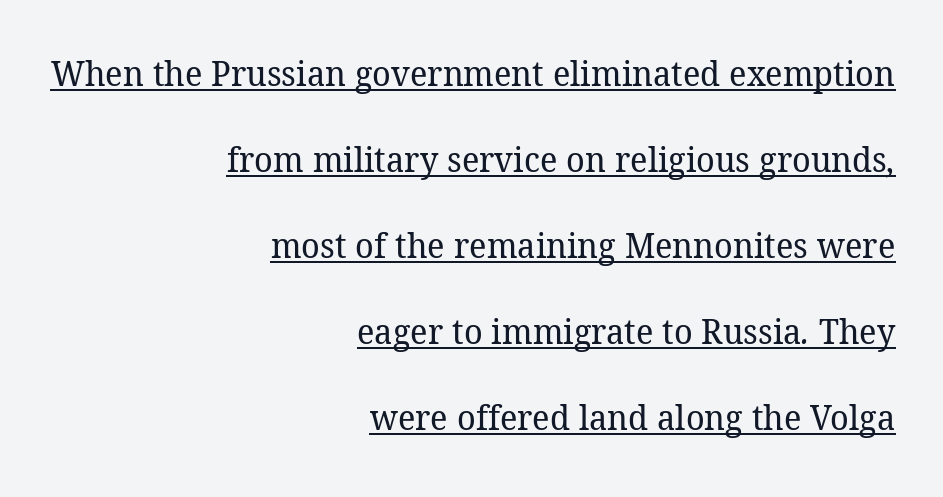
The image shows 35 px regular-weight serif type; set right-aligned, loose line spacing (2.46x), normal letter spacing, underlined; low stroke contrast and a medium x-height.
